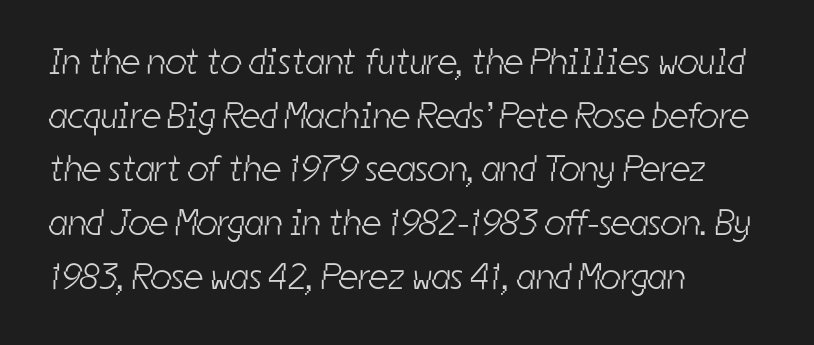
{"serif": "no", "bold": "no", "weight": "light", "width": "condensed", "stroke_contrast": "low", "x_height": "medium", "monospaced": "no", "underline": "no", "align": "left", "line_spacing": "normal", "line_spacing_ratio": 1.45, "letter_spacing": "normal", "letter_spacing_em": 0.0, "glyph_px": 37}
